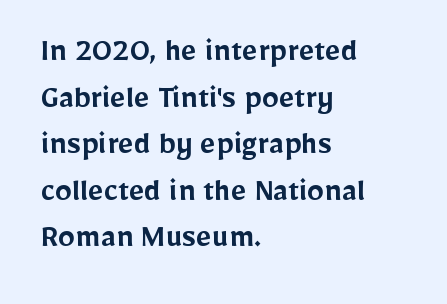
{"serif": "no", "italic": "no", "bold": "semi", "weight": "semibold", "width": "normal", "stroke_contrast": "low", "x_height": "medium", "monospaced": "no", "underline": "no", "align": "left", "line_spacing": "normal", "line_spacing_ratio": 1.37, "letter_spacing": "normal", "letter_spacing_em": 0.0, "glyph_px": 34}
